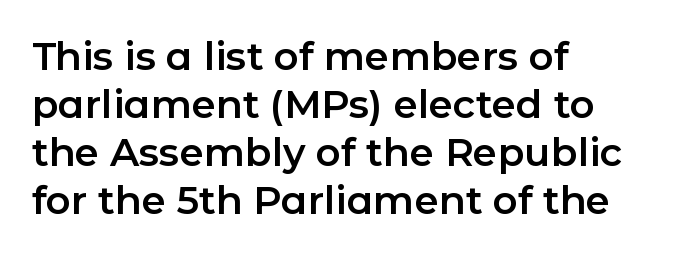
Q: Is the text italic (slanted)? A: No, it is upright.
Q: Is the typeface a serif or a sans-serif typeface? A: Sans-serif.
Q: Is the text underlined? A: No.
Q: How is the paragraph aligned? A: Left-aligned.
Q: Is the spacing between letters normal or unusually wide? A: Normal.
Q: Width (condensed, normal, or wide)? A: Normal.
Q: Stroke contrast? A: Low.
Q: x-height? A: Medium.
Q: Monospaced? A: No.
